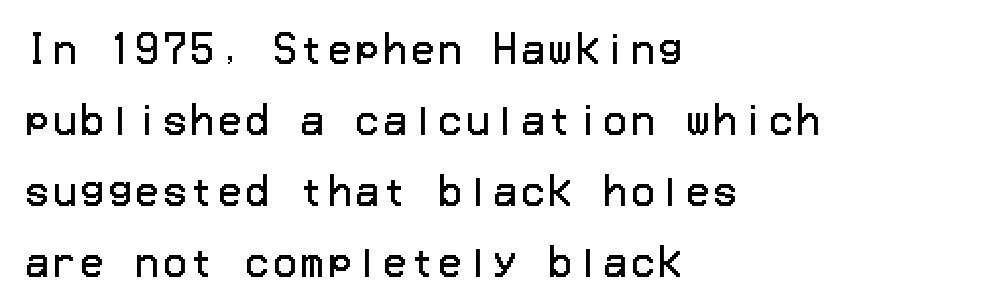
{"serif": "no", "italic": "no", "bold": "no", "weight": "regular", "width": "normal", "stroke_contrast": "low", "x_height": "medium", "underline": "no", "align": "left", "line_spacing": "loose", "line_spacing_ratio": 1.92, "glyph_px": 37}
